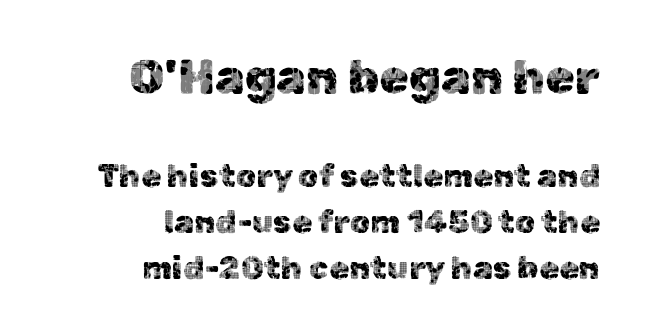
The image shows 48 px sans-serif type, upright; set right-aligned, normal line spacing (1.44x), normal letter spacing, not underlined; the first (top) block is 1.5x larger; a medium x-height.
